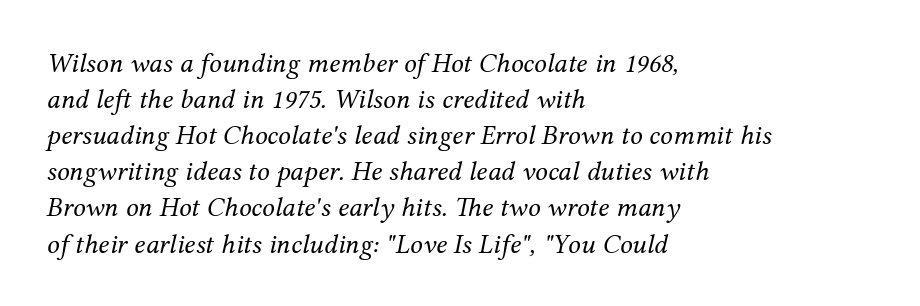
Q: Is the text bold? A: No.
Q: Is the text italic (slanted)? A: Yes, it leans right by about 12 degrees.
Q: Is the typeface a serif or a sans-serif typeface? A: Serif.
Q: Is the text underlined? A: No.
Q: How is the paragraph aligned? A: Left-aligned.
Q: Is the spacing between letters normal or unusually wide? A: Normal.
Q: Is the spacing between lines tight, normal or loose? A: Normal.
Q: Width (condensed, normal, or wide)? A: Normal.
Q: Stroke contrast? A: Medium.
Q: x-height? A: Medium.
Q: Monospaced? A: No.
